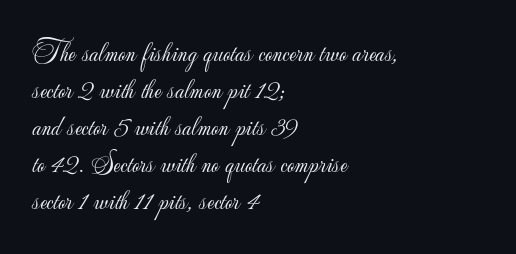
A normal amount of white space separates one row of letters from the next. Here the designer chose a conventional face with non-uniform glyph widths. Alignment: flush left. Weight: in the light-to-regular range.
